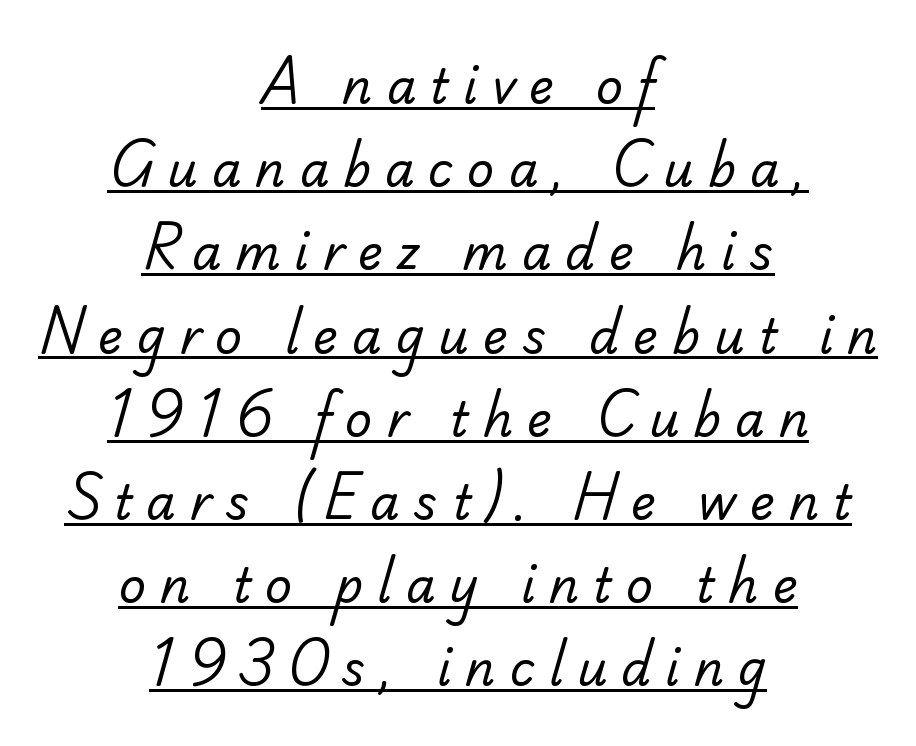
Q: Is the text bold? A: No.
Q: Is the typeface a serif or a sans-serif typeface? A: Serif.
Q: Is the text underlined? A: Yes.
Q: How is the paragraph aligned? A: Centered.
Q: Is the spacing between letters normal or unusually wide? A: Unusually wide.
Q: Width (condensed, normal, or wide)? A: Normal.
Q: Stroke contrast? A: Low.
Q: x-height? A: Small.
Q: Monospaced? A: No.
